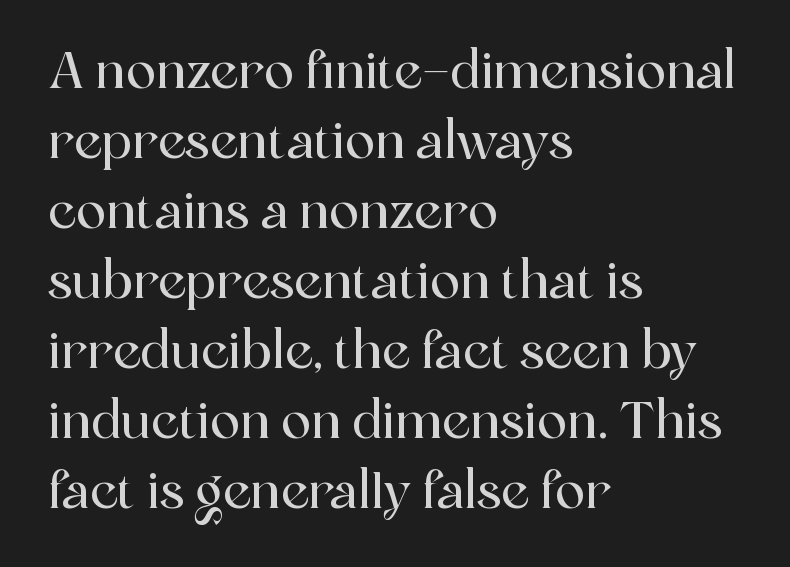
Q: Is the text italic (slanted)? A: No, it is upright.
Q: Is the typeface a serif or a sans-serif typeface? A: Serif.
Q: Is the text underlined? A: No.
Q: How is the paragraph aligned? A: Left-aligned.
Q: Is the spacing between letters normal or unusually wide? A: Normal.
Q: Is the spacing between lines tight, normal or loose? A: Normal.
Q: Width (condensed, normal, or wide)? A: Normal.
Q: x-height? A: Medium.
Q: Monospaced? A: No.
